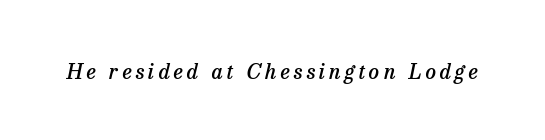
{"italic": "yes", "lean": "right", "slant_degrees": 13, "bold": "semi", "underline": "no", "glyph_px": 21}
